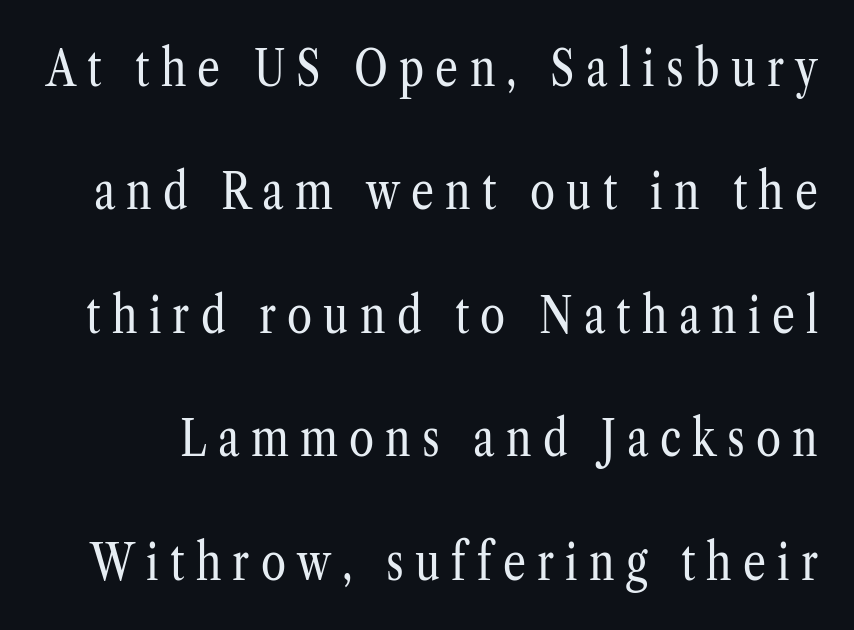
Q: Is the text bold? A: No.
Q: Is the text italic (slanted)? A: No, it is upright.
Q: Is the typeface a serif or a sans-serif typeface? A: Serif.
Q: Is the text underlined? A: No.
Q: Is the spacing between letters normal or unusually wide? A: Unusually wide.
Q: Is the spacing between lines tight, normal or loose? A: Loose.
Q: Width (condensed, normal, or wide)? A: Condensed.
Q: Stroke contrast? A: Low.
Q: x-height? A: Medium.
Q: Monospaced? A: No.
